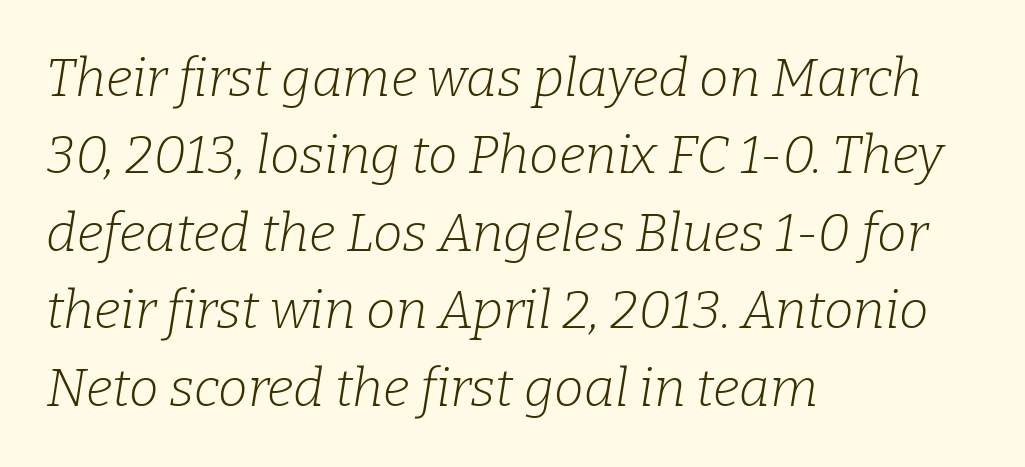
The image shows 53 px light serif type, italic (leaning right); set left-aligned, normal line spacing (1.46x), normal letter spacing, not underlined; low stroke contrast and a medium x-height.
